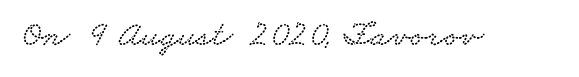
{"serif": "yes", "width": "wide", "stroke_contrast": "low", "x_height": "small", "monospaced": "no", "underline": "no", "letter_spacing": "normal", "letter_spacing_em": 0.0, "glyph_px": 36}
